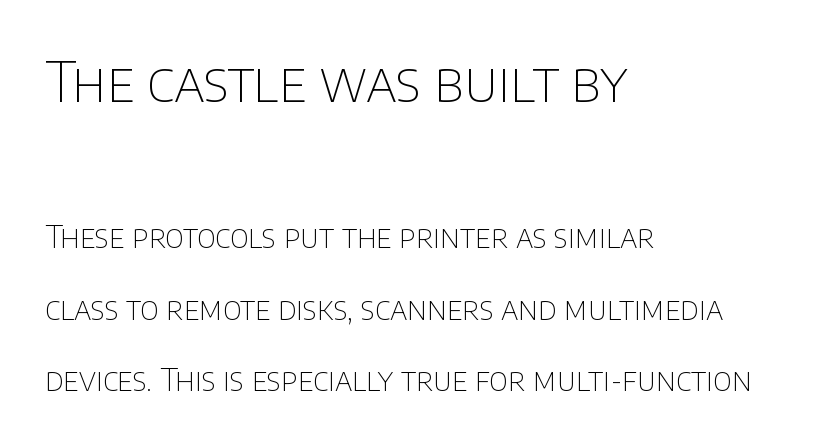
Typesetter's note — upper block bumped up in size, lower block left smaller. These lines are set flush left with a ragged right edge. Anything drawn beneath the words? Only blank space. In terms of letterform style, serifs are entirely absent.
